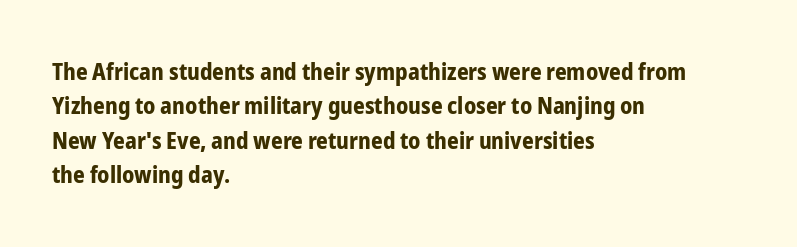
The image shows 23 px bold type, upright; set left-aligned, normal line spacing (1.5x), normal letter spacing, not underlined.
